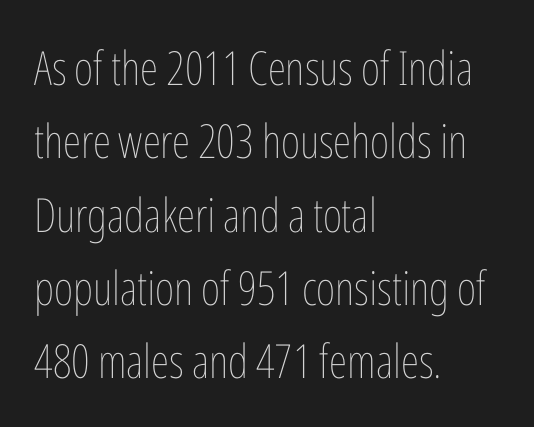
Q: Is the text bold? A: No.
Q: Is the text italic (slanted)? A: No, it is upright.
Q: Is the text underlined? A: No.
Q: How is the paragraph aligned? A: Left-aligned.
Q: Is the spacing between letters normal or unusually wide? A: Normal.
Q: Is the spacing between lines tight, normal or loose? A: Normal.
Q: Width (condensed, normal, or wide)? A: Condensed.
Q: Stroke contrast? A: Low.
Q: x-height? A: Medium.
Q: Monospaced? A: No.
